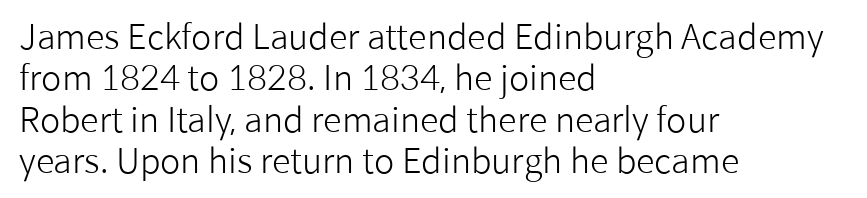
Notice how the passage keeps a crisp vertical edge on the left only. Inter-character spacing is left at the font's built-in metrics. Think of a printed novel: that variable character pitch is what you see here. Letters have the restrained weight of plain body copy at most. The rendering shows plain stroke endings on the letterforms — a sans-serif design. A typesetter would mark this as roman, not italic.
